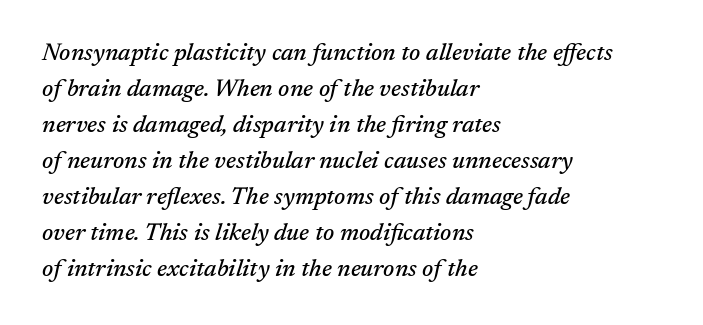
Q: Is the text italic (slanted)? A: Yes, it leans right by about 17 degrees.
Q: Is the text underlined? A: No.
Q: How is the paragraph aligned? A: Left-aligned.
Q: Is the spacing between letters normal or unusually wide? A: Normal.
Q: Is the spacing between lines tight, normal or loose? A: Normal.
